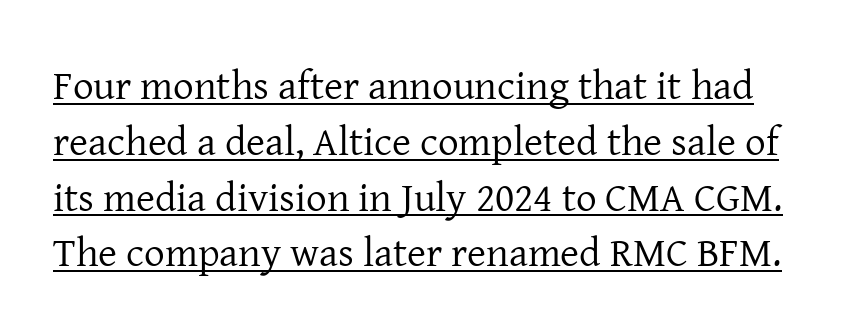
{"serif": "yes", "italic": "no", "bold": "no", "weight": "regular", "width": "normal", "stroke_contrast": "low", "x_height": "medium", "monospaced": "no", "underline": "yes", "line_spacing": "normal", "line_spacing_ratio": 1.36, "letter_spacing": "normal", "letter_spacing_em": 0.0, "glyph_px": 41}
